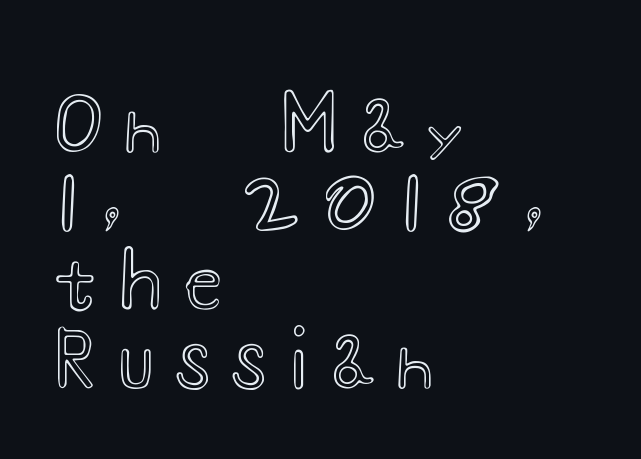
Q: Is the text italic (slanted)? A: No, it is upright.
Q: Is the text underlined? A: No.
Q: How is the paragraph aligned? A: Left-aligned.
Q: Is the spacing between letters normal or unusually wide? A: Unusually wide.
Q: Is the spacing between lines tight, normal or loose? A: Tight.
Q: Width (condensed, normal, or wide)? A: Wide.
Q: x-height? A: Small.
Q: Monospaced? A: No.
